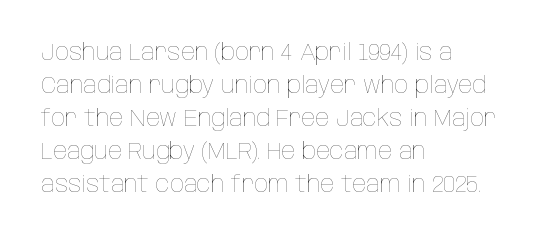
{"italic": "no", "bold": "no", "underline": "no", "align": "left", "line_spacing": "normal", "line_spacing_ratio": 1.43, "letter_spacing": "normal", "letter_spacing_em": 0.0, "glyph_px": 23}
